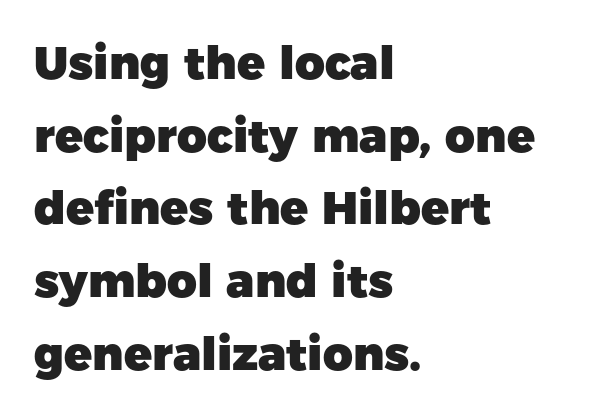
Q: Is the text bold? A: Yes.
Q: Is the text italic (slanted)? A: No, it is upright.
Q: Is the typeface a serif or a sans-serif typeface? A: Sans-serif.
Q: Is the text underlined? A: No.
Q: How is the paragraph aligned? A: Left-aligned.
Q: Is the spacing between letters normal or unusually wide? A: Normal.
Q: Is the spacing between lines tight, normal or loose? A: Normal.
Q: Width (condensed, normal, or wide)? A: Normal.
Q: Stroke contrast? A: Low.
Q: x-height? A: Medium.
Q: Monospaced? A: No.
